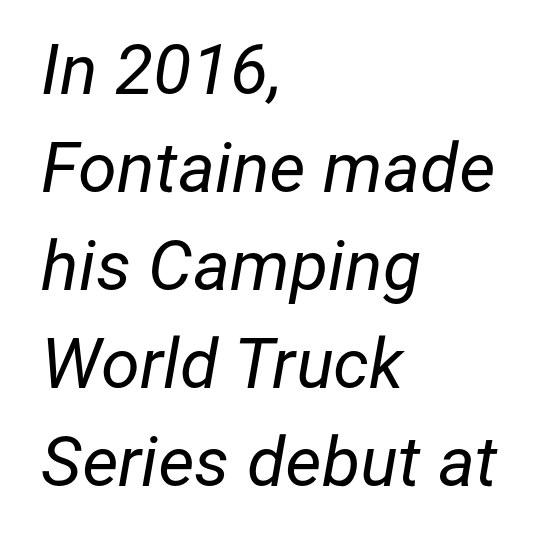
Q: Is the text bold? A: No.
Q: Is the text italic (slanted)? A: Yes, it leans right by about 12 degrees.
Q: Is the text underlined? A: No.
Q: How is the paragraph aligned? A: Left-aligned.
Q: Is the spacing between letters normal or unusually wide? A: Normal.
Q: Is the spacing between lines tight, normal or loose? A: Normal.
Q: Width (condensed, normal, or wide)? A: Normal.
Q: Stroke contrast? A: Low.
Q: x-height? A: Medium.
Q: Monospaced? A: No.
